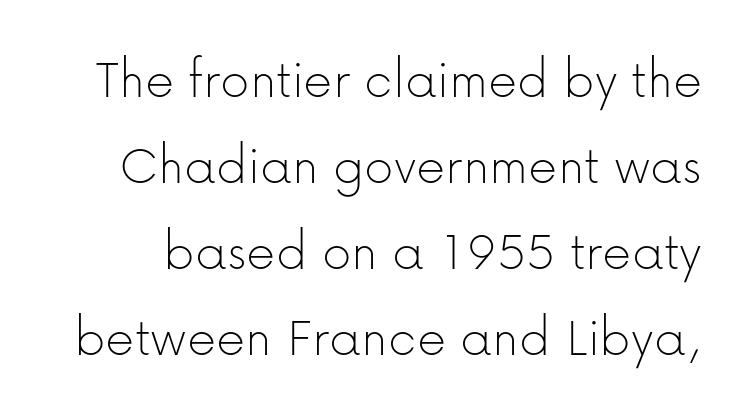
Q: Is the text bold? A: No.
Q: Is the text italic (slanted)? A: No, it is upright.
Q: Is the typeface a serif or a sans-serif typeface? A: Sans-serif.
Q: Is the text underlined? A: No.
Q: Is the spacing between letters normal or unusually wide? A: Normal.
Q: Is the spacing between lines tight, normal or loose? A: Normal.
Q: Width (condensed, normal, or wide)? A: Normal.
Q: Stroke contrast? A: Low.
Q: x-height? A: Medium.
Q: Monospaced? A: No.
